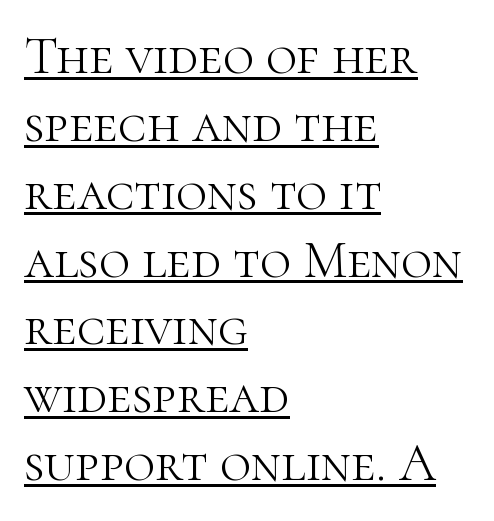
{"serif": "yes", "italic": "no", "bold": "no", "weight": "light", "width": "normal", "stroke_contrast": "high", "x_height": "medium", "monospaced": "no", "underline": "yes", "align": "left", "line_spacing": "normal", "line_spacing_ratio": 1.28, "letter_spacing": "normal", "letter_spacing_em": 0.0, "glyph_px": 53}
